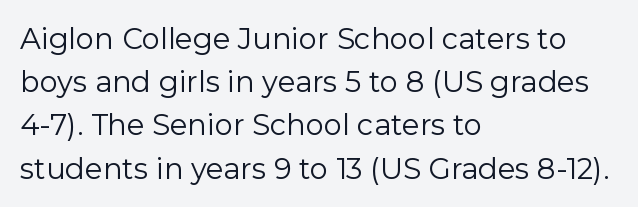
The image shows 29 px regular-weight sans-serif type, upright; set left-aligned, normal line spacing (1.49x), normal letter spacing, not underlined; low stroke contrast and a medium x-height.
